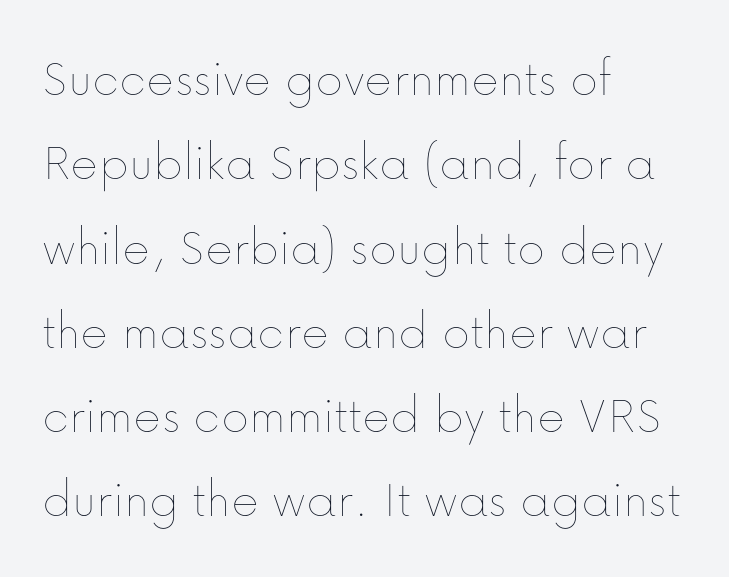
{"italic": "no", "bold": "no", "weight": "thin", "width": "normal", "stroke_contrast": "low", "x_height": "medium", "monospaced": "no", "underline": "no", "align": "left", "line_spacing": "normal", "line_spacing_ratio": 1.59, "letter_spacing": "normal", "letter_spacing_em": 0.0, "glyph_px": 53}
